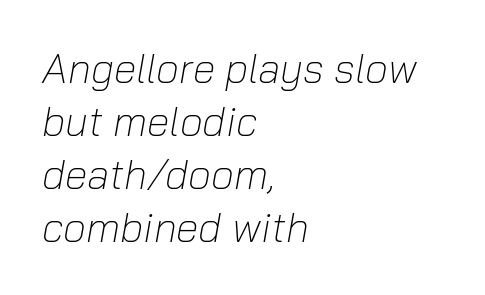
{"italic": "yes", "lean": "right", "slant_degrees": 10, "bold": "no", "weight": "light", "width": "normal", "stroke_contrast": "low", "x_height": "medium", "monospaced": "no", "underline": "no", "align": "left", "line_spacing": "normal", "line_spacing_ratio": 1.29, "letter_spacing": "normal", "letter_spacing_em": 0.0, "glyph_px": 41}
